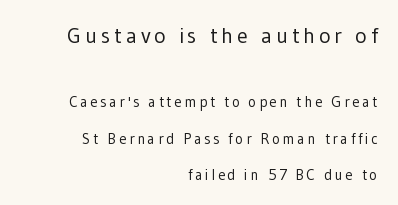
The image shows 22 px text type, upright; set right-aligned, loose line spacing (2.43x), not underlined; the first (top) block is 1.47x larger.
